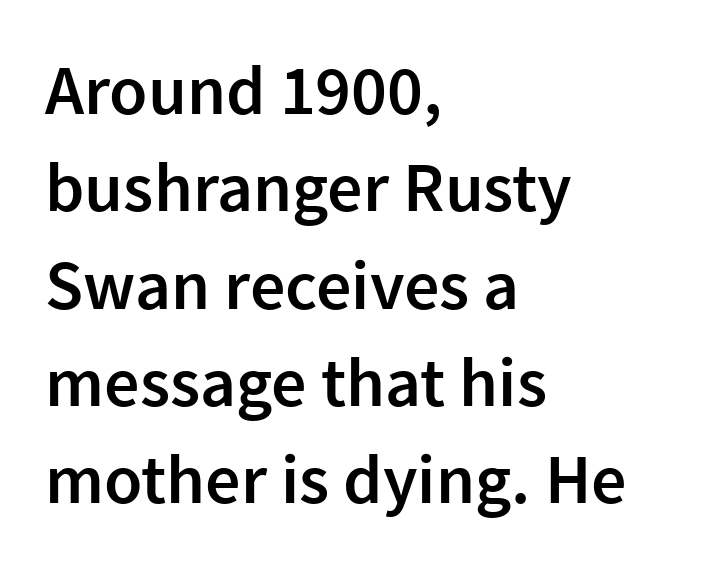
The image shows 70 px semibold sans-serif type, upright; set left-aligned, normal line spacing (1.39x), normal letter spacing, not underlined; low stroke contrast and a medium x-height.
